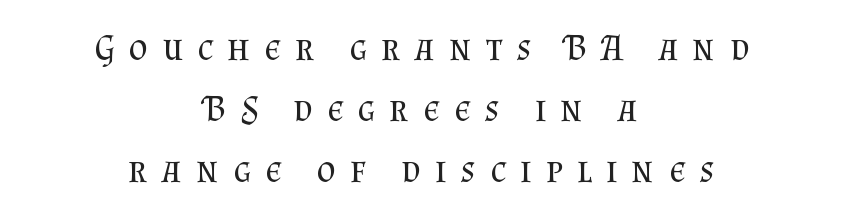
Q: Is the text bold? A: No.
Q: Is the text italic (slanted)? A: No, it is upright.
Q: Is the typeface a serif or a sans-serif typeface? A: Serif.
Q: Is the text underlined? A: No.
Q: How is the paragraph aligned? A: Centered.
Q: Is the spacing between letters normal or unusually wide? A: Unusually wide.
Q: Is the spacing between lines tight, normal or loose? A: Normal.
Q: Width (condensed, normal, or wide)? A: Normal.
Q: Stroke contrast? A: Medium.
Q: x-height? A: Small.
Q: Monospaced? A: No.
